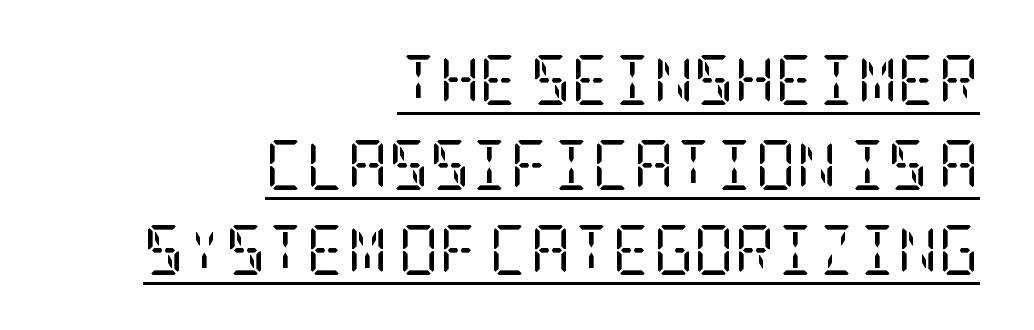
{"serif": "yes", "italic": "no", "bold": "no", "weight": "regular", "width": "condensed", "stroke_contrast": "low", "x_height": "large", "underline": "yes", "align": "right", "line_spacing": "normal", "line_spacing_ratio": 1.7, "letter_spacing": "normal", "letter_spacing_em": 0.0, "glyph_px": 50}
